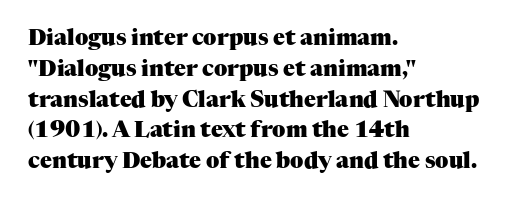
Q: Is the text bold? A: Yes.
Q: Is the text italic (slanted)? A: No, it is upright.
Q: Is the text underlined? A: No.
Q: How is the paragraph aligned? A: Left-aligned.
Q: Is the spacing between letters normal or unusually wide? A: Normal.
Q: Is the spacing between lines tight, normal or loose? A: Normal.
